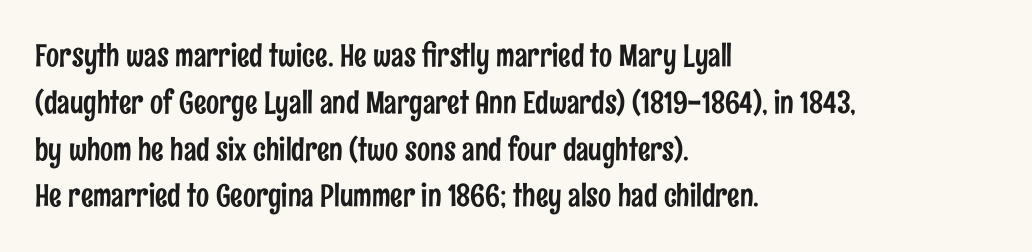
{"serif": "no", "italic": "no", "width": "condensed", "stroke_contrast": "low", "x_height": "medium", "monospaced": "no", "underline": "no", "align": "left", "line_spacing": "normal", "line_spacing_ratio": 1.51, "letter_spacing": "normal", "letter_spacing_em": 0.0, "glyph_px": 31}
